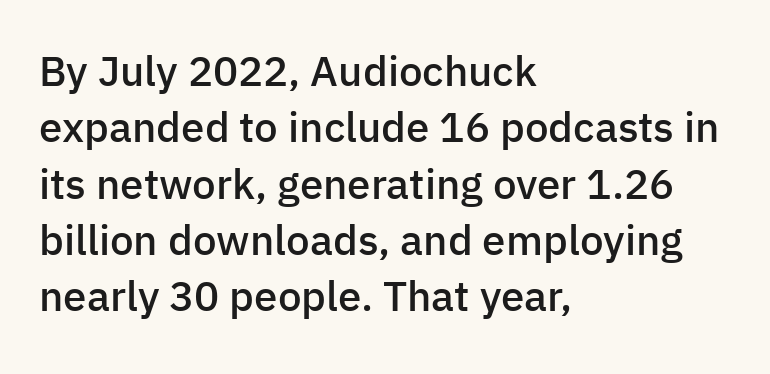
{"serif": "no", "italic": "no", "bold": "semi", "weight": "semibold", "width": "normal", "stroke_contrast": "low", "x_height": "medium", "monospaced": "no", "underline": "no", "align": "left", "line_spacing": "normal", "line_spacing_ratio": 1.34, "letter_spacing": "normal", "letter_spacing_em": 0.0, "glyph_px": 42}
